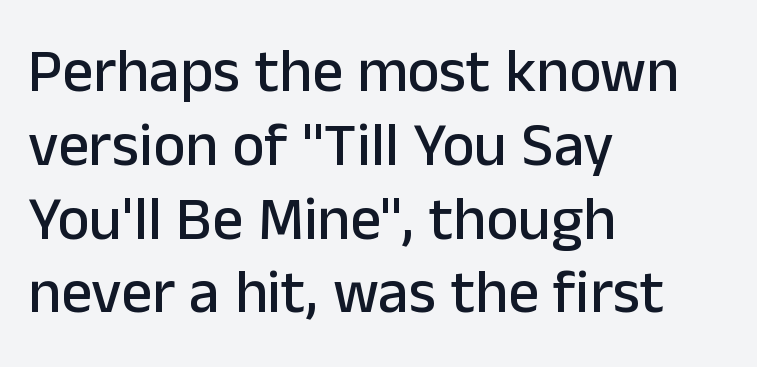
The image shows 61 px sans-serif type, upright; set left-aligned, line spacing 1.21x, normal letter spacing, not underlined; low stroke contrast and a medium x-height.
